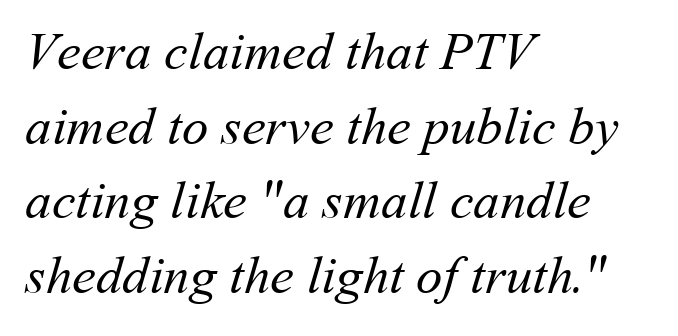
Spacing verdict: proportional, widths tailored to each character. The letters look calm and open, with moderate or lighter stems. The paragraph has a hard left edge and a soft right edge. Beneath every word, the page is bare. Vertically, the passage feels balanced, rows spaced as you'd expect. Look at the tracking — it's just the regular setting, nothing added.
